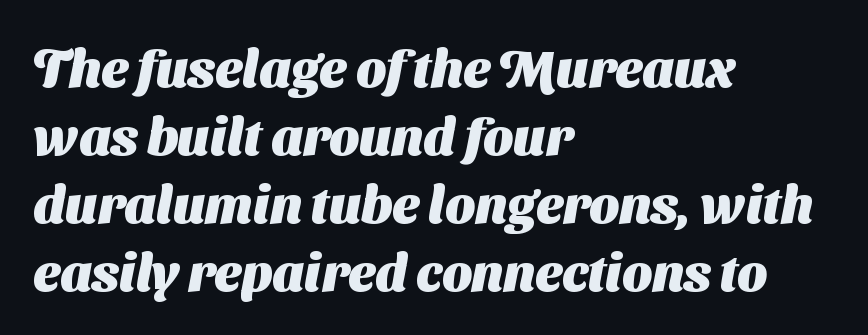
{"serif": "no", "bold": "yes", "weight": "heavy", "width": "normal", "stroke_contrast": "medium", "x_height": "medium", "monospaced": "no", "underline": "no", "align": "left", "line_spacing": "normal", "line_spacing_ratio": 1.31, "letter_spacing": "normal", "letter_spacing_em": 0.0, "glyph_px": 52}
